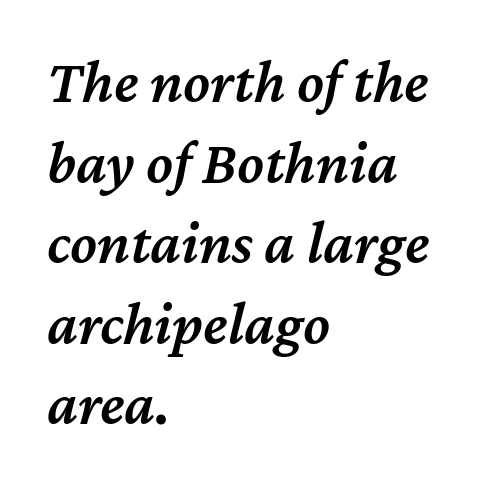
Q: Is the text bold? A: Semi-bold.
Q: Is the text italic (slanted)? A: Yes, it leans right by about 12 degrees.
Q: Is the text underlined? A: No.
Q: How is the paragraph aligned? A: Left-aligned.
Q: Is the spacing between letters normal or unusually wide? A: Normal.
Q: Is the spacing between lines tight, normal or loose? A: Normal.
Q: Width (condensed, normal, or wide)? A: Normal.
Q: Stroke contrast? A: Medium.
Q: x-height? A: Medium.
Q: Monospaced? A: No.
